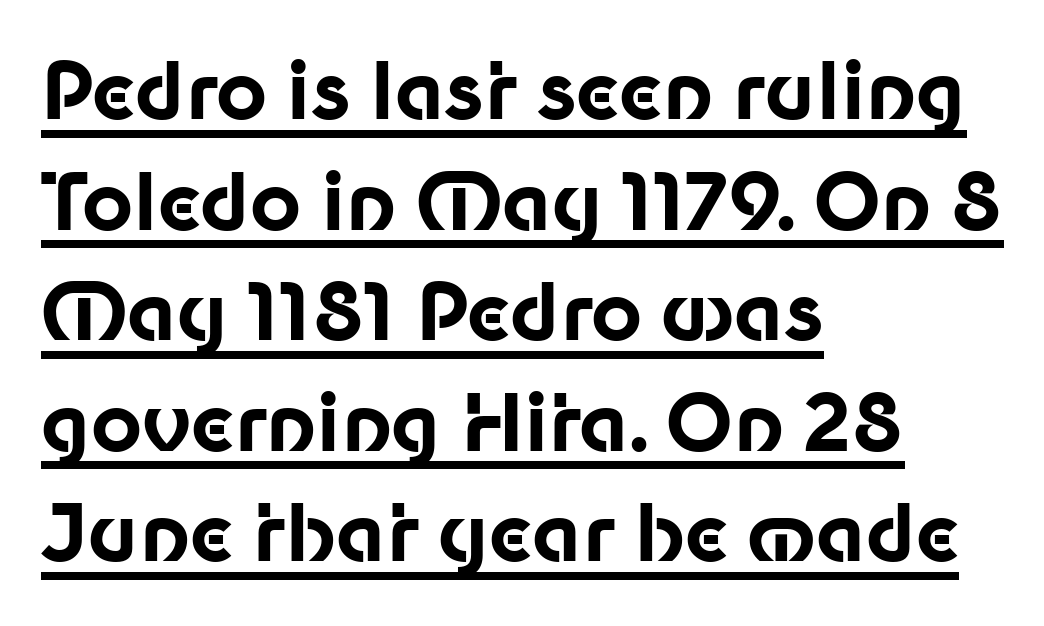
These lines stack with their left ends in a neat column. The letters are bold, with thick, heavy strokes. Check where the strokes stop: nothing finishes them off — pure sans. Character widths vary here, with narrow letters taking less room than wide ones.
